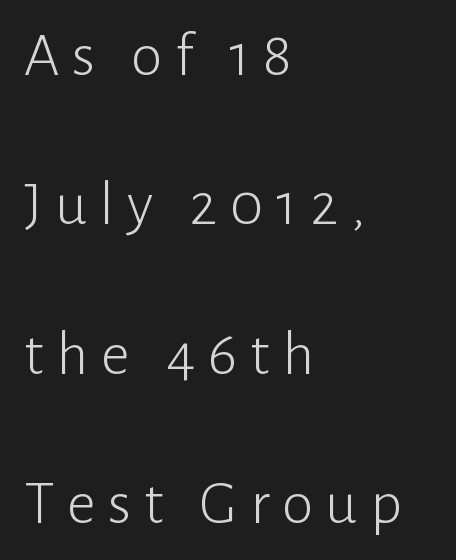
Q: Is the text bold? A: No.
Q: Is the text italic (slanted)? A: No, it is upright.
Q: Is the typeface a serif or a sans-serif typeface? A: Sans-serif.
Q: Is the text underlined? A: No.
Q: How is the paragraph aligned? A: Left-aligned.
Q: Is the spacing between letters normal or unusually wide? A: Unusually wide.
Q: Is the spacing between lines tight, normal or loose? A: Loose.
Q: Width (condensed, normal, or wide)? A: Normal.
Q: Stroke contrast? A: Low.
Q: x-height? A: Medium.
Q: Monospaced? A: No.
